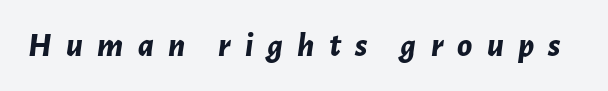
Varying glyph widths throughout — classic text-font behaviour. A dark, heavy texture on the line: the type is bold. The baseline area is clear. The letters are spread apart with noticeably loose tracking. Designer's note — italics engaged.
